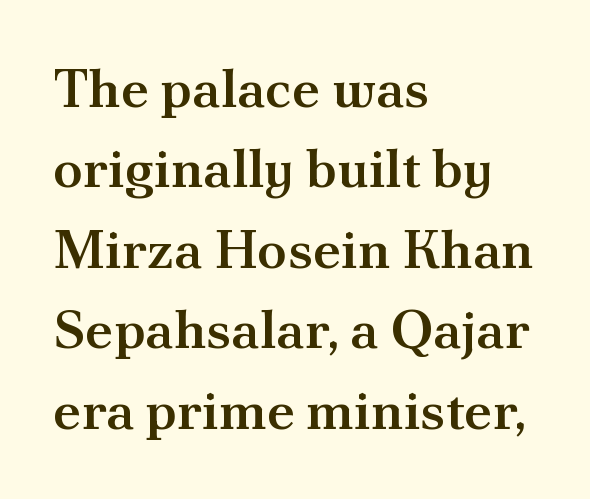
{"serif": "yes", "italic": "no", "bold": "semi", "weight": "semibold", "width": "normal", "stroke_contrast": "medium", "x_height": "small", "monospaced": "no", "underline": "no", "align": "left", "line_spacing": "normal", "line_spacing_ratio": 1.49, "letter_spacing": "normal", "letter_spacing_em": 0.0, "glyph_px": 54}
